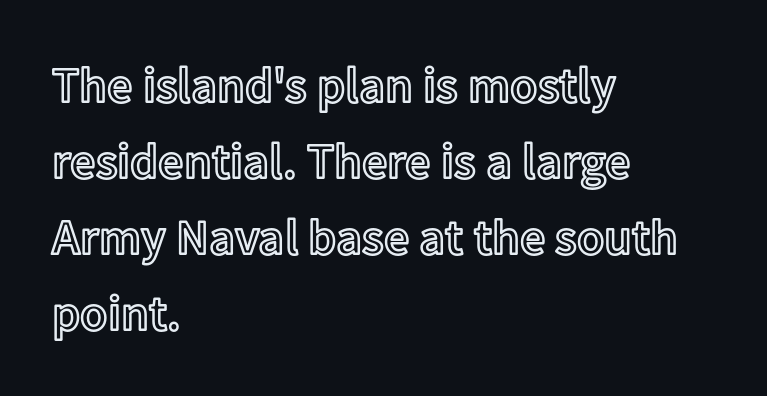
Vertically, the passage feels balanced, rows spaced as you'd expect. Posture: upright roman. Teacher's note: observe the even left margin — that is flush-left alignment. Character widths vary here, with narrow letters taking less room than wide ones. Any mark beneath the type? The region is blank.
